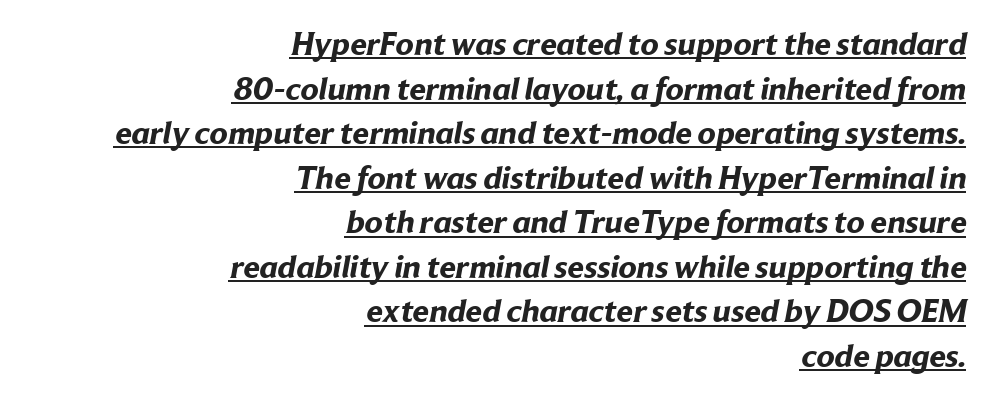
Q: Is the text bold? A: Yes.
Q: Is the typeface a serif or a sans-serif typeface? A: Sans-serif.
Q: Is the text underlined? A: Yes.
Q: How is the paragraph aligned? A: Right-aligned.
Q: Is the spacing between letters normal or unusually wide? A: Normal.
Q: Is the spacing between lines tight, normal or loose? A: Normal.
Q: Width (condensed, normal, or wide)? A: Normal.
Q: Stroke contrast? A: Low.
Q: x-height? A: Medium.
Q: Monospaced? A: No.
